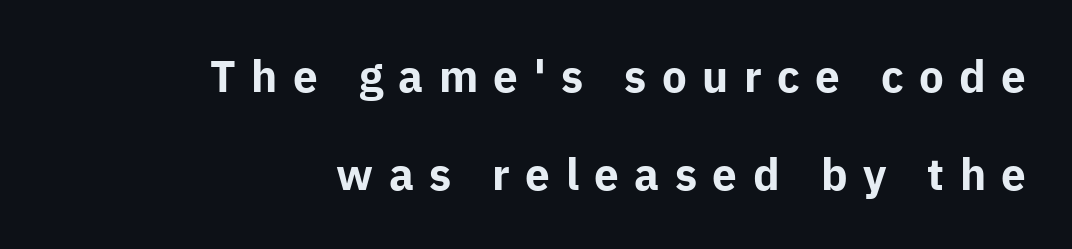
A bare baseline throughout the passage. The rendering uses a bold face; every stroke is thick and dark. This sample trades compactness for vertical openness between lines. If you drew a ruler down the right edge, every line would touch it.
